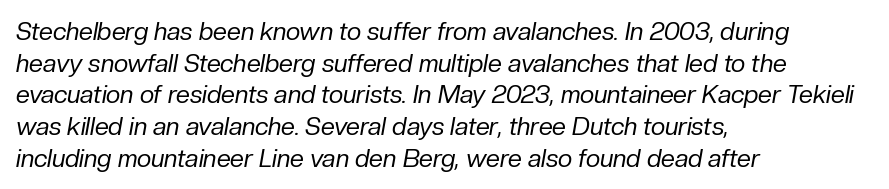
The image shows 25 px text type, italic (leaning right); set left-aligned, normal line spacing (1.27x), normal letter spacing, not underlined.
